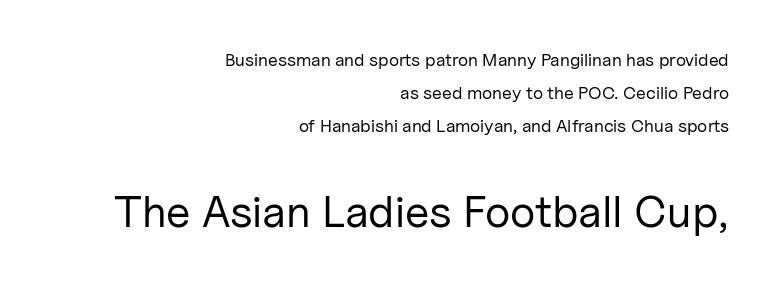
Which margin do the lines hug? The right one — the left edge is uneven. This layout puts the modest block above and the oversized block below. A quiet, ordinary-to-light weight characterises the typeface. Spacing verdict: proportional, widths tailored to each character. Unlike italic type, these characters show no tilt at all. What stands out about the letter spacing? Nothing — it is the standard amount.
